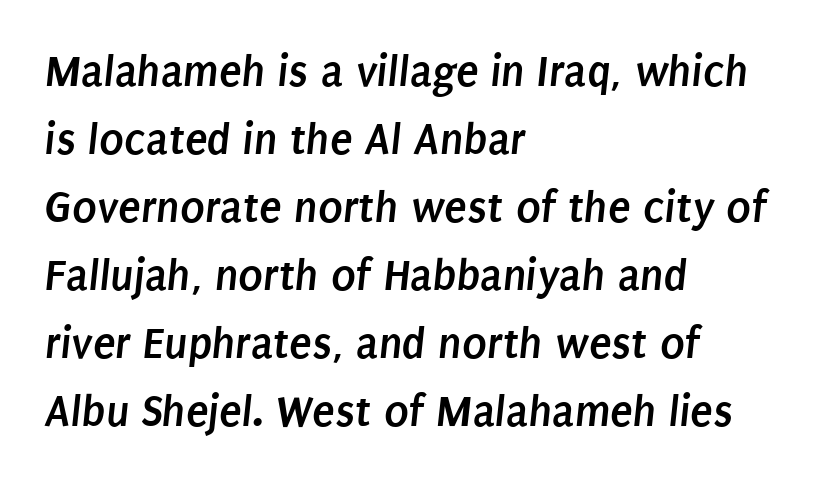
{"serif": "no", "bold": "yes", "weight": "semibold", "width": "condensed", "stroke_contrast": "low", "x_height": "large", "monospaced": "no", "underline": "no", "align": "left", "line_spacing": "normal", "line_spacing_ratio": 1.48, "letter_spacing": "normal", "letter_spacing_em": 0.0, "glyph_px": 46}
